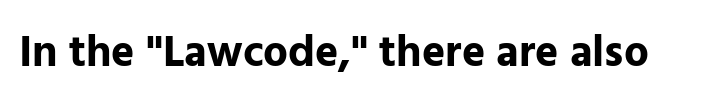
Q: Is the text bold? A: Yes.
Q: Is the text italic (slanted)? A: No, it is upright.
Q: Is the typeface a serif or a sans-serif typeface? A: Sans-serif.
Q: Is the text underlined? A: No.
Q: Is the spacing between letters normal or unusually wide? A: Normal.
Q: Width (condensed, normal, or wide)? A: Normal.
Q: Stroke contrast? A: Low.
Q: x-height? A: Medium.
Q: Monospaced? A: No.
